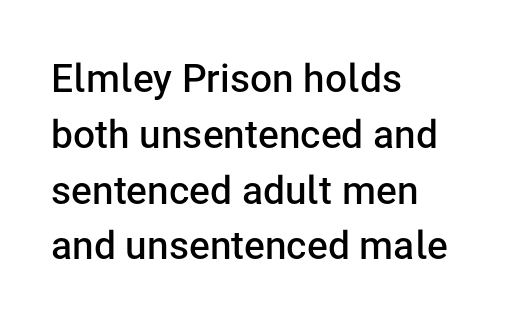
The face used here is rendered with its standard letterfit. This sample has the flowing, uneven cadence of proportional lettering. The letters are semibold — heavier than regular but short of a full bold. Honestly, the row spacing looks completely unremarkable.
